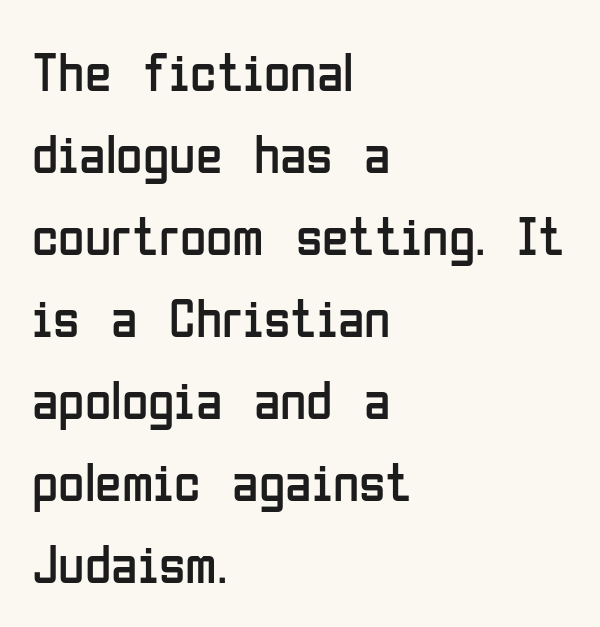
Stems and bowls with no extra thickness — not bold. Reading down the column, the eye jumps a familiar distance to each next line. The typesetter chose a ragged-right arrangement here. The glyphs in this specimen are sans serif.
